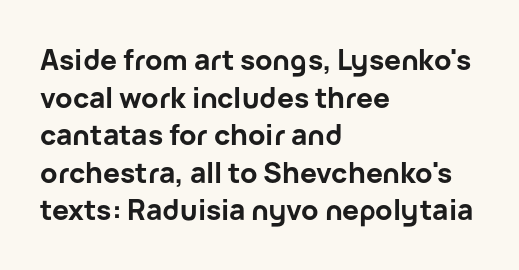
The image shows 28 px bold sans-serif type, upright; set left-aligned, normal line spacing (1.34x), normal letter spacing, not underlined; low stroke contrast and a medium x-height.
